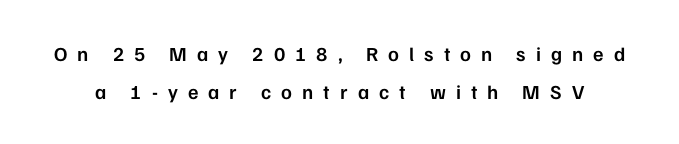
Is the letter spacing exaggerated? Yes — the characters are pushed far apart. Rendered with straight, roman letterforms. Set as a demibold, roughly 600 on the weight scale. Has an underline been added? It has not.
